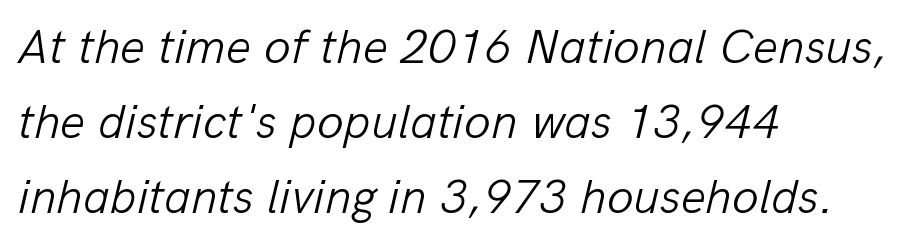
Q: Is the text bold? A: No.
Q: Is the text italic (slanted)? A: Yes, it leans right by about 13 degrees.
Q: Is the text underlined? A: No.
Q: How is the paragraph aligned? A: Left-aligned.
Q: Is the spacing between letters normal or unusually wide? A: Normal.
Q: Is the spacing between lines tight, normal or loose? A: Normal.
Q: Width (condensed, normal, or wide)? A: Normal.
Q: Stroke contrast? A: Low.
Q: x-height? A: Medium.
Q: Monospaced? A: No.
